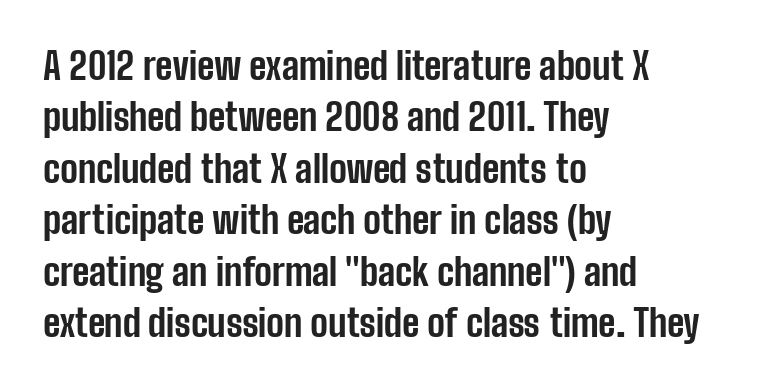
{"serif": "no", "italic": "no", "bold": "yes", "weight": "bold", "width": "condensed", "stroke_contrast": "low", "x_height": "medium", "monospaced": "no", "underline": "no", "align": "left", "line_spacing": "normal", "line_spacing_ratio": 1.39, "letter_spacing": "normal", "letter_spacing_em": 0.0, "glyph_px": 37}
